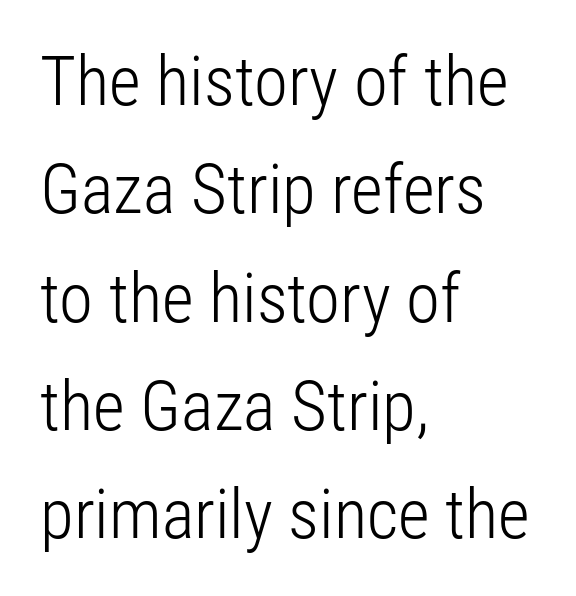
Nothing heavy about these letters — not bold at all. The type is set solid horizontally, with unmodified tracking. The lettering stays uniformly vertical, giving the passage a roman look. The characters display no serif detailing; their extremities are plain.
